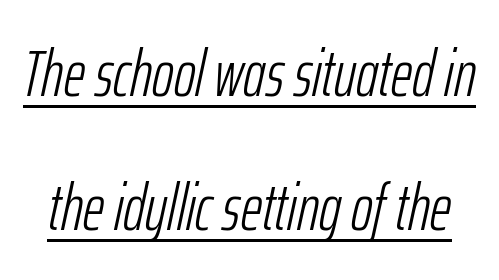
Q: Is the text bold? A: No.
Q: Is the text italic (slanted)? A: Yes, it leans right by about 12 degrees.
Q: Is the text underlined? A: Yes.
Q: Is the spacing between letters normal or unusually wide? A: Normal.
Q: Is the spacing between lines tight, normal or loose? A: Loose.
Q: Width (condensed, normal, or wide)? A: Condensed.
Q: Stroke contrast? A: Low.
Q: x-height? A: Medium.
Q: Monospaced? A: No.
